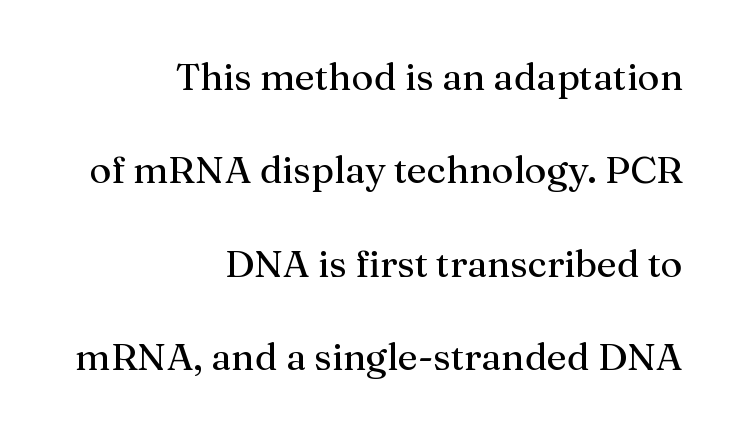
The face used here is seriffed, in the tradition of book romans. Notice the wide empty band between every row — that's loose leading. Tracking value appears to be zero — textbook default spacing. The ragged edge is on the left, which tells us the setting is flush right.
